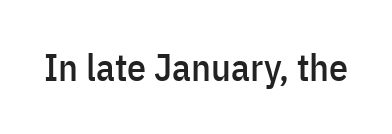
{"serif": "no", "italic": "no", "width": "condensed", "stroke_contrast": "low", "x_height": "medium", "monospaced": "no", "underline": "no", "letter_spacing": "normal", "letter_spacing_em": 0.0, "glyph_px": 38}
